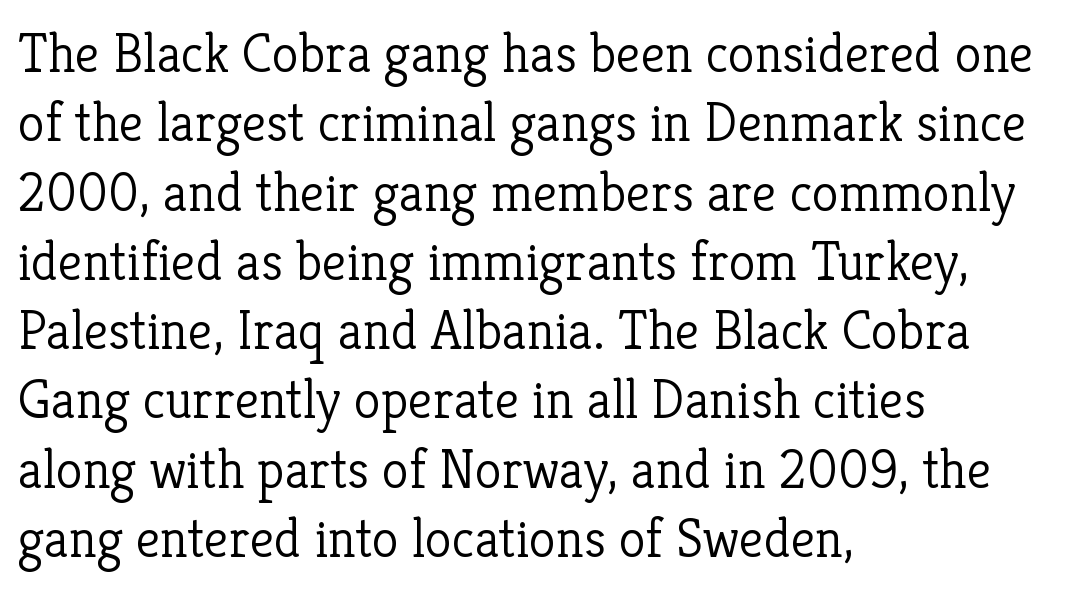
The image shows 55 px light serif type, upright; set left-aligned, normal line spacing (1.26x), normal letter spacing, not underlined; low stroke contrast and a medium x-height.
